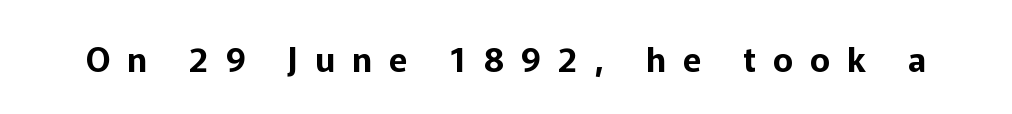
The words here are not underlined. The passage shown has open, widely tracked lettering throughout. Serif or sans? Sans — the stroke terminals are bare. Notice how the stems are strictly vertical — no italics here. Each letter keeps its own natural width here, so spacing adapts to shape.
